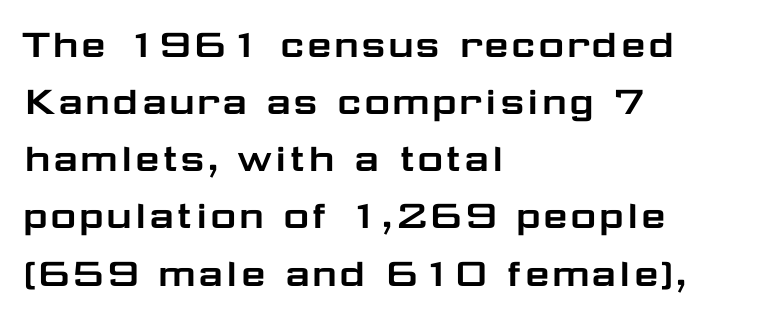
A normal amount of white space separates one row of letters from the next. The rag falls on the right side of this text block. Anything drawn beneath the words? Only blank space. Check where the strokes stop: nothing finishes them off — pure sans. The rendering uses natural spacing where letterforms have individual widths.
